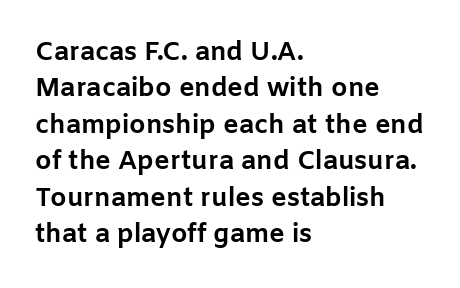
Q: Is the text bold? A: Yes.
Q: Is the text italic (slanted)? A: No, it is upright.
Q: Is the text underlined? A: No.
Q: How is the paragraph aligned? A: Left-aligned.
Q: Is the spacing between letters normal or unusually wide? A: Normal.
Q: Is the spacing between lines tight, normal or loose? A: Normal.
